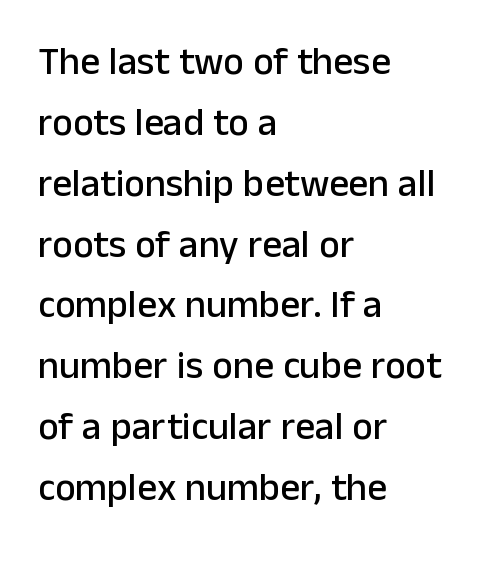
{"serif": "no", "italic": "no", "width": "normal", "stroke_contrast": "low", "x_height": "medium", "monospaced": "no", "underline": "no", "align": "left", "line_spacing": "normal", "line_spacing_ratio": 1.56, "letter_spacing": "normal", "letter_spacing_em": 0.0, "glyph_px": 39}
